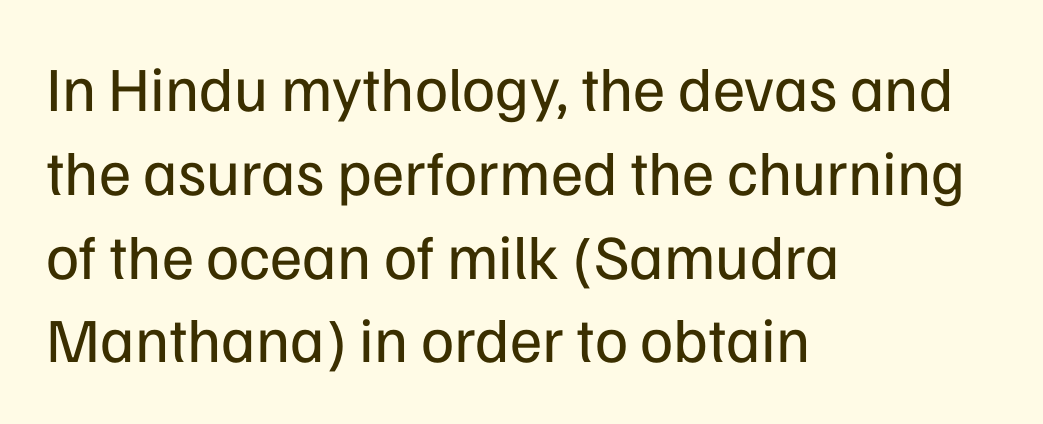
Q: Is the text bold? A: No.
Q: Is the text italic (slanted)? A: No, it is upright.
Q: Is the typeface a serif or a sans-serif typeface? A: Sans-serif.
Q: Is the text underlined? A: No.
Q: How is the paragraph aligned? A: Left-aligned.
Q: Is the spacing between letters normal or unusually wide? A: Normal.
Q: Is the spacing between lines tight, normal or loose? A: Normal.
Q: Width (condensed, normal, or wide)? A: Normal.
Q: Stroke contrast? A: Low.
Q: x-height? A: Medium.
Q: Monospaced? A: No.
